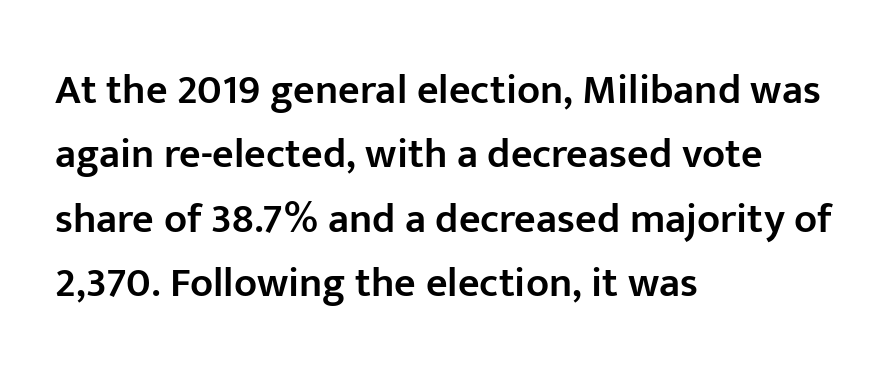
Q: Is the text bold? A: Semi-bold.
Q: Is the text italic (slanted)? A: No, it is upright.
Q: Is the typeface a serif or a sans-serif typeface? A: Sans-serif.
Q: Is the text underlined? A: No.
Q: How is the paragraph aligned? A: Left-aligned.
Q: Is the spacing between letters normal or unusually wide? A: Normal.
Q: Is the spacing between lines tight, normal or loose? A: Normal.
Q: Width (condensed, normal, or wide)? A: Normal.
Q: Stroke contrast? A: Low.
Q: x-height? A: Medium.
Q: Monospaced? A: No.
